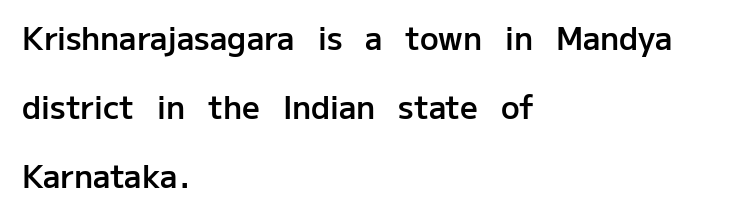
The image shows 31 px semibold sans-serif type, upright; set left-aligned, loose line spacing (2.23x), normal letter spacing, not underlined; low stroke contrast and a medium x-height.
